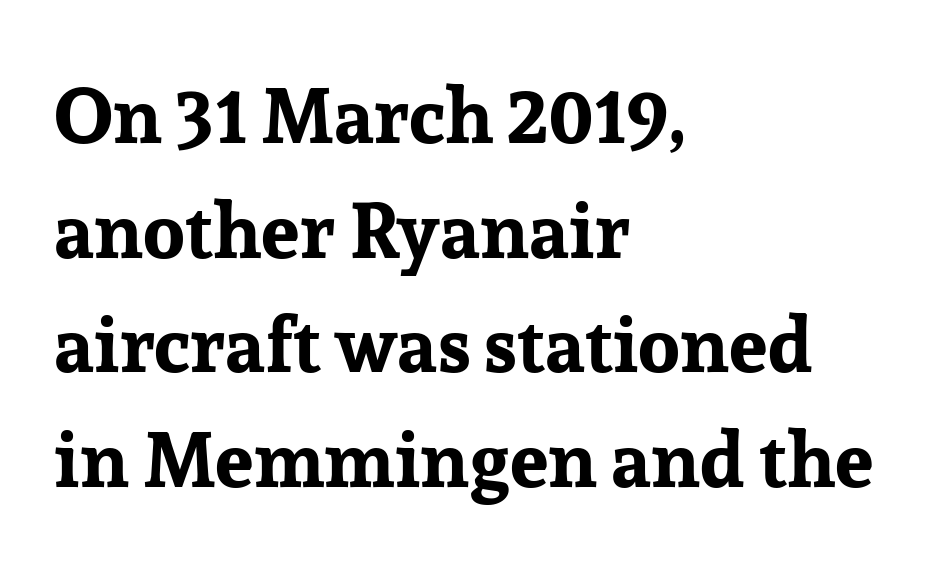
{"serif": "yes", "italic": "no", "bold": "yes", "weight": "bold", "width": "normal", "stroke_contrast": "low", "x_height": "medium", "monospaced": "no", "underline": "no", "align": "left", "line_spacing": "normal", "line_spacing_ratio": 1.49, "letter_spacing": "normal", "letter_spacing_em": 0.0, "glyph_px": 77}
